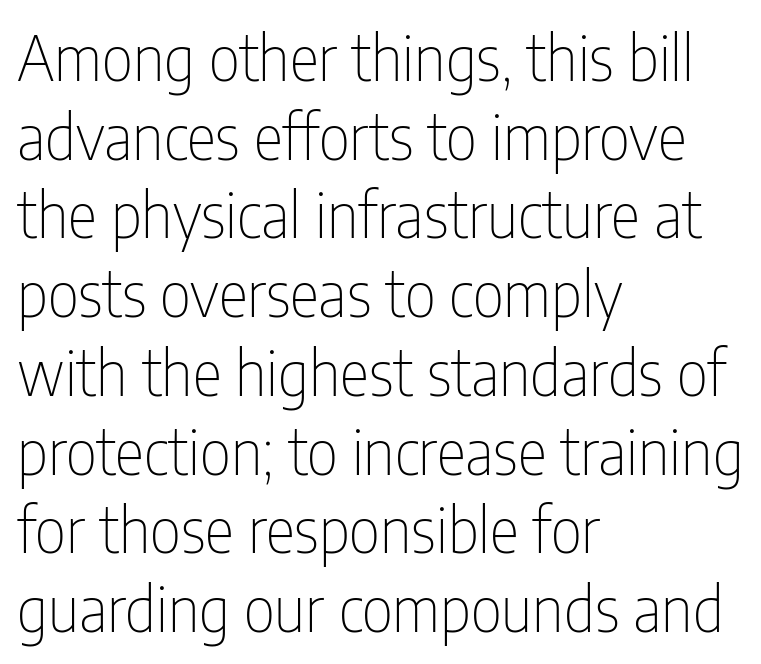
The image shows 62 px thin, condensed sans-serif type, upright; set left-aligned, normal line spacing (1.27x), normal letter spacing, not underlined; low stroke contrast and a medium x-height.
